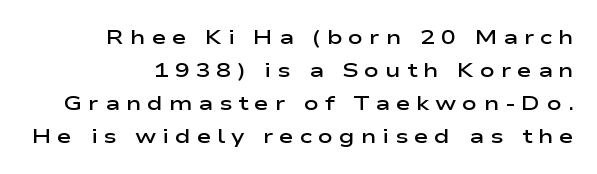
{"italic": "no", "bold": "semi", "underline": "no", "align": "right", "line_spacing": "normal", "line_spacing_ratio": 1.65, "letter_spacing": "wide", "letter_spacing_em": 0.29, "glyph_px": 20}
